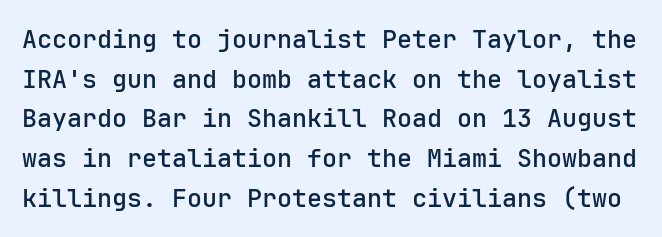
Type without underlining. Rendered with straight, roman letterforms. Caption: semibold face, moderately heavy strokes. Vertically, the passage feels balanced, rows spaced as you'd expect. Each word holds together tightly as a unit, with standard inter-letter gaps.
